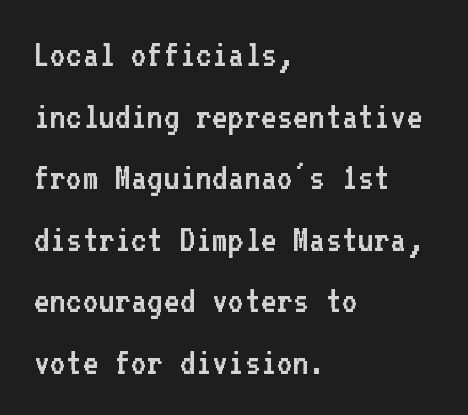
{"serif": "no", "italic": "no", "bold": "no", "weight": "regular", "width": "normal", "stroke_contrast": "low", "x_height": "medium", "monospaced": "yes", "underline": "no", "align": "left", "line_spacing": "normal", "line_spacing_ratio": 1.58, "letter_spacing": "normal", "letter_spacing_em": 0.0, "glyph_px": 39}
